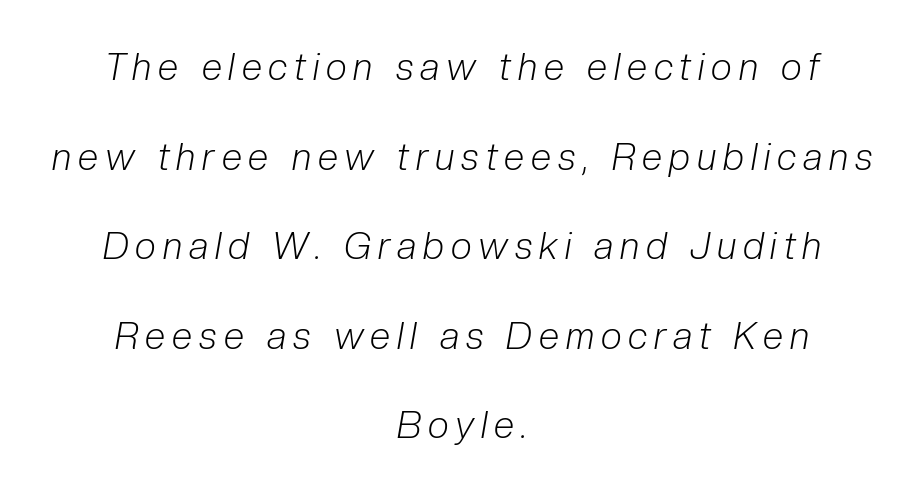
{"italic": "yes", "lean": "right", "slant_degrees": 10, "bold": "no", "weight": "light", "width": "condensed", "stroke_contrast": "low", "x_height": "medium", "monospaced": "no", "underline": "no", "align": "center", "line_spacing": "loose", "line_spacing_ratio": 2.42, "glyph_px": 37}
